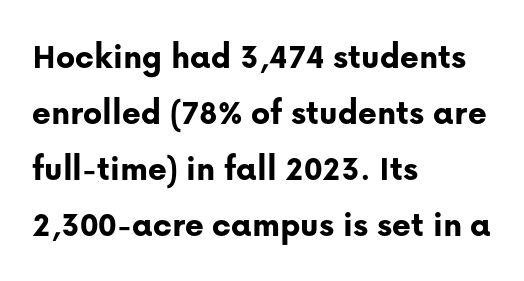
{"serif": "no", "italic": "no", "bold": "yes", "weight": "bold", "width": "normal", "stroke_contrast": "low", "x_height": "medium", "monospaced": "no", "underline": "no", "align": "left", "line_spacing": "normal", "line_spacing_ratio": 1.56, "letter_spacing": "normal", "letter_spacing_em": 0.0, "glyph_px": 36}
